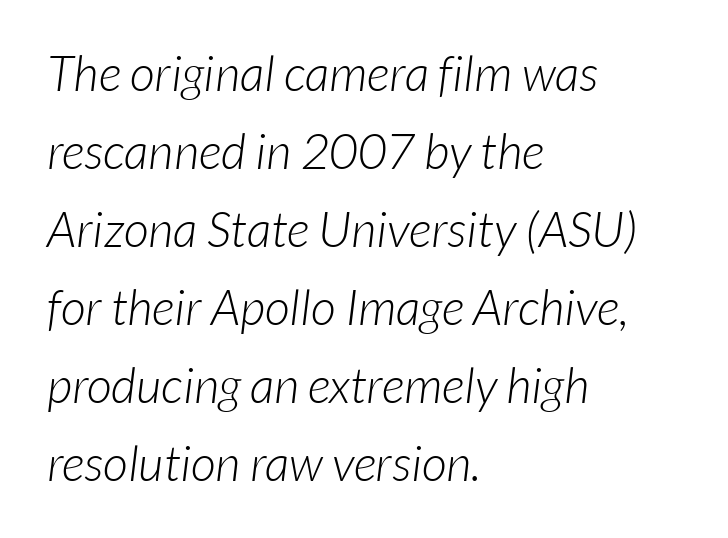
Does the type have serifs? No, each stem ends abruptly. Underline: absent. Varying glyph widths throughout — classic text-font behaviour. No extra tracking has been applied to these lines. Casual observation: everything's shoved over to the left.
